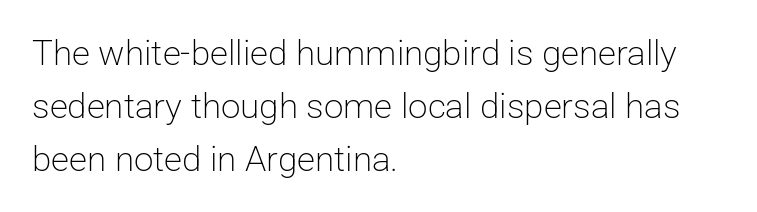
Q: Is the text bold? A: No.
Q: Is the text italic (slanted)? A: No, it is upright.
Q: Is the typeface a serif or a sans-serif typeface? A: Sans-serif.
Q: Is the text underlined? A: No.
Q: How is the paragraph aligned? A: Left-aligned.
Q: Is the spacing between letters normal or unusually wide? A: Normal.
Q: Is the spacing between lines tight, normal or loose? A: Normal.
Q: Width (condensed, normal, or wide)? A: Normal.
Q: Stroke contrast? A: Low.
Q: x-height? A: Medium.
Q: Monospaced? A: No.
